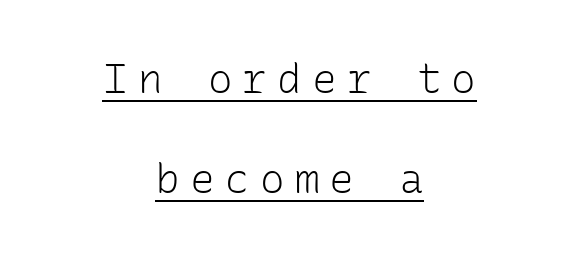
{"serif": "no", "italic": "no", "bold": "no", "weight": "light", "width": "normal", "stroke_contrast": "low", "x_height": "medium", "monospaced": "yes", "underline": "yes", "align": "center", "line_spacing": "loose", "line_spacing_ratio": 2.44, "letter_spacing": "wide", "letter_spacing_em": 0.25, "glyph_px": 41}
